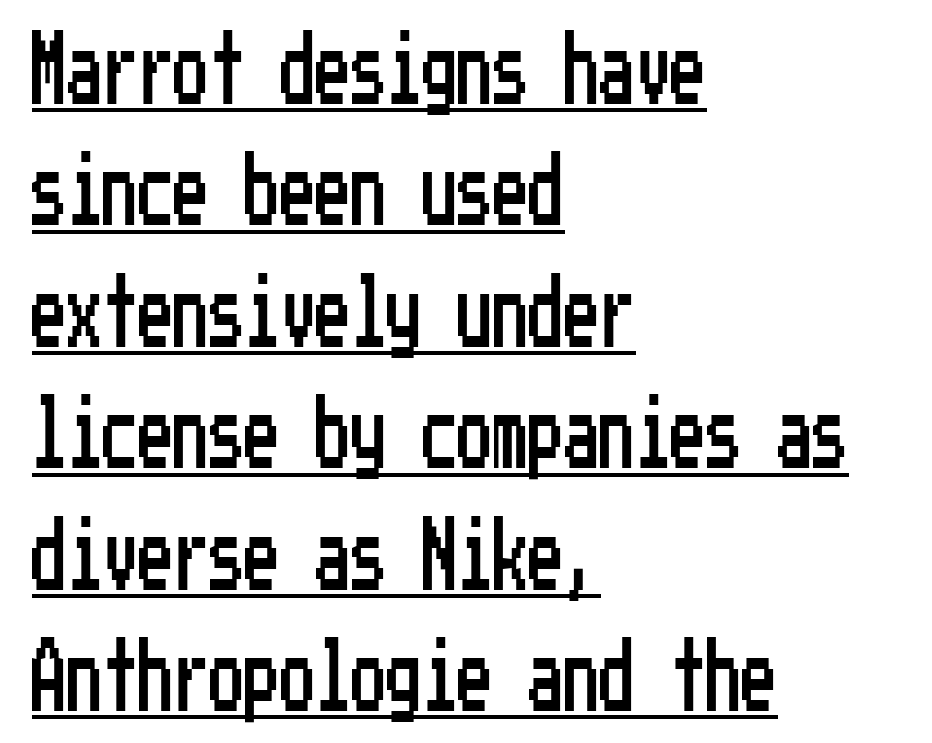
In CSS terms this would be text-align: left. Emphasis is given by a line drawn under the lettering. Nothing sits at the stroke ends, so this counts as sans-serif. In terms of letterspacing, this is plain default setting.
